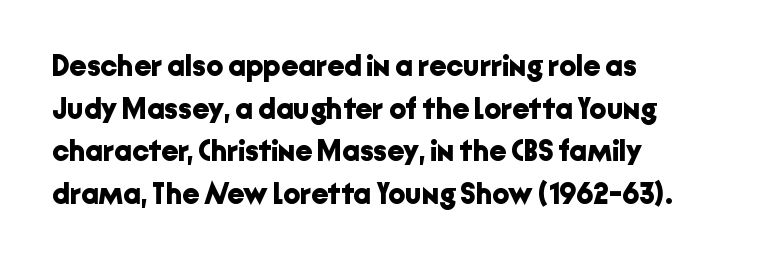
Q: Is the text bold? A: Yes.
Q: Is the text italic (slanted)? A: No, it is upright.
Q: Is the typeface a serif or a sans-serif typeface? A: Sans-serif.
Q: Is the text underlined? A: No.
Q: How is the paragraph aligned? A: Left-aligned.
Q: Is the spacing between letters normal or unusually wide? A: Normal.
Q: Is the spacing between lines tight, normal or loose? A: Normal.
Q: Width (condensed, normal, or wide)? A: Normal.
Q: Stroke contrast? A: Low.
Q: x-height? A: Medium.
Q: Monospaced? A: No.
